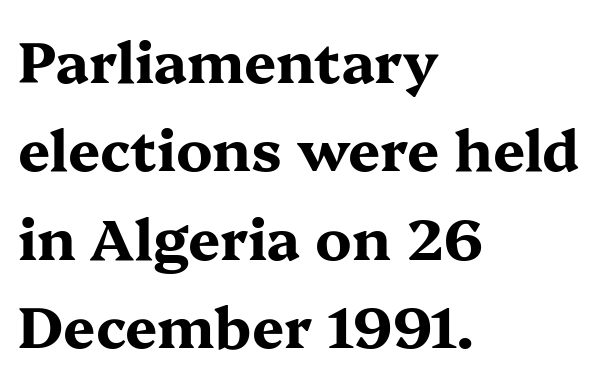
Q: Is the text bold? A: Yes.
Q: Is the text italic (slanted)? A: No, it is upright.
Q: Is the typeface a serif or a sans-serif typeface? A: Serif.
Q: Is the text underlined? A: No.
Q: How is the paragraph aligned? A: Left-aligned.
Q: Is the spacing between letters normal or unusually wide? A: Normal.
Q: Is the spacing between lines tight, normal or loose? A: Normal.
Q: Width (condensed, normal, or wide)? A: Wide.
Q: Stroke contrast? A: Medium.
Q: x-height? A: Medium.
Q: Monospaced? A: No.
